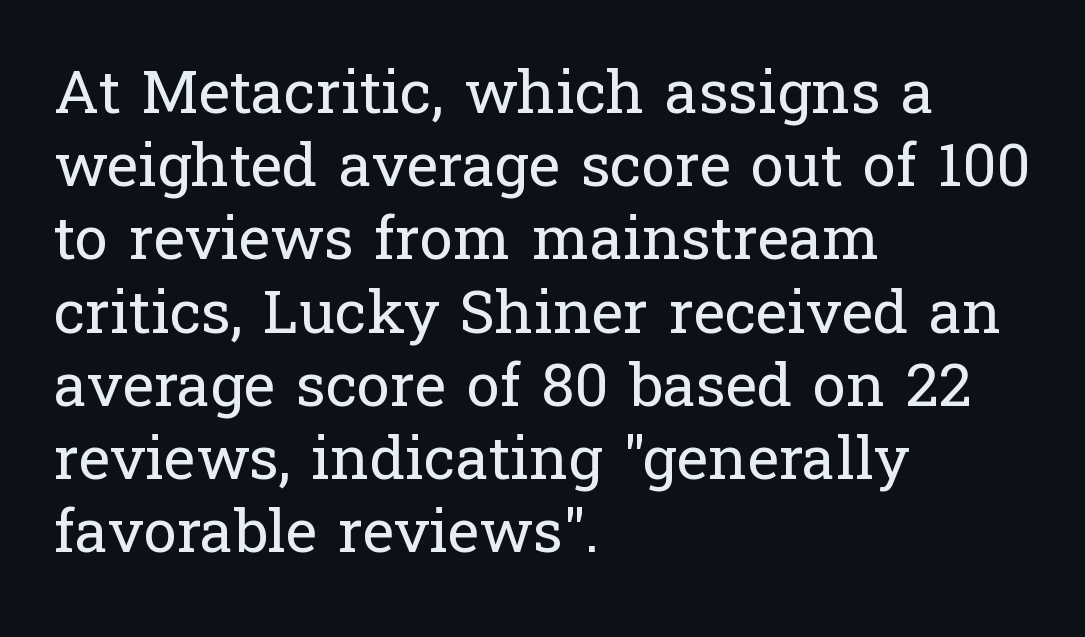
The image shows 60 px regular-weight serif type, upright; set left-aligned, line spacing 1.22x, normal letter spacing, not underlined; low stroke contrast and a medium x-height.
